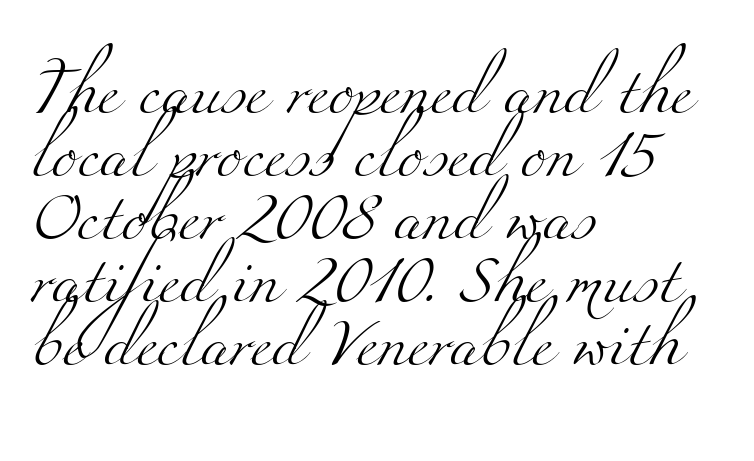
Q: Is the text bold? A: No.
Q: Is the text underlined? A: No.
Q: How is the paragraph aligned? A: Left-aligned.
Q: Is the spacing between letters normal or unusually wide? A: Normal.
Q: Is the spacing between lines tight, normal or loose? A: Normal.
Q: Width (condensed, normal, or wide)? A: Wide.
Q: Stroke contrast? A: Medium.
Q: x-height? A: Small.
Q: Monospaced? A: No.
